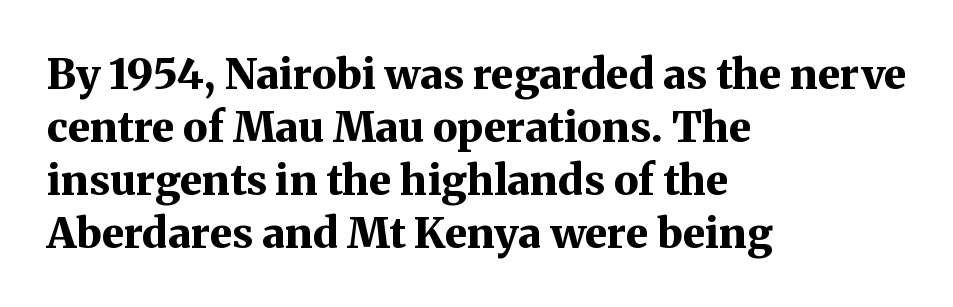
{"serif": "yes", "italic": "no", "bold": "yes", "weight": "bold", "width": "normal", "stroke_contrast": "medium", "x_height": "medium", "monospaced": "no", "underline": "no", "align": "left", "line_spacing": "normal", "line_spacing_ratio": 1.26, "letter_spacing": "normal", "letter_spacing_em": 0.0, "glyph_px": 42}
